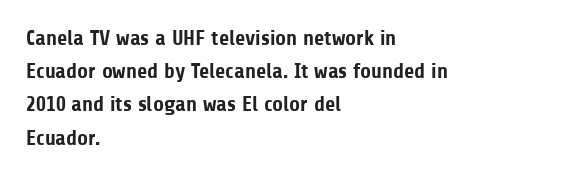
Q: Is the text bold? A: Yes.
Q: Is the text italic (slanted)? A: No, it is upright.
Q: Is the text underlined? A: No.
Q: How is the paragraph aligned? A: Left-aligned.
Q: Is the spacing between letters normal or unusually wide? A: Normal.
Q: Is the spacing between lines tight, normal or loose? A: Normal.
